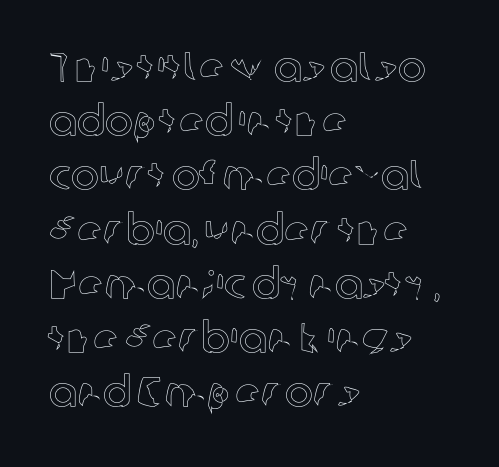
Compared with a centered layout, this one pins lines to the left instead. Upright lettering throughout. Here the glyphs are tracked normally, forming tight word shapes. The glyphs are unaccompanied by any horizontal stroke below them.
